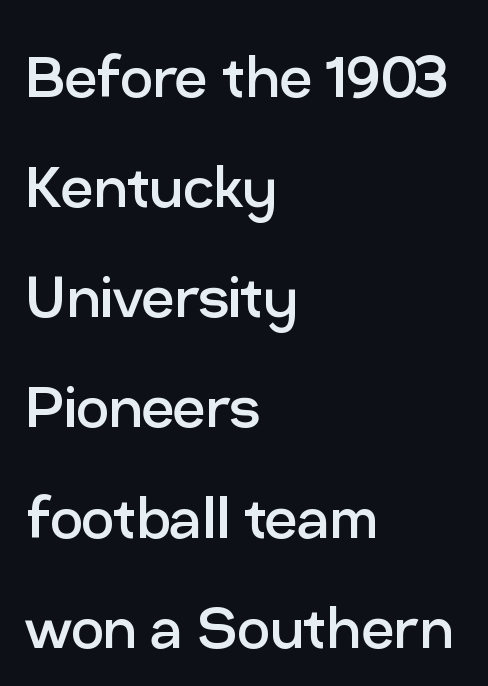
Is this a heavy cut? Hardly; it is regular or lighter. Lines of text with bare space underneath. The face used here is proportionally spaced, like ordinary book or web type. A typesetter would label this face a sans.
